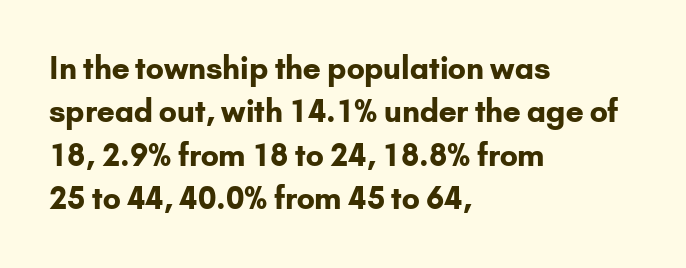
Nobody drew a line under any word here. The setting favours the left margin, as ordinary paragraphs usually do. This sample has the flowing, uneven cadence of proportional lettering. Look at the stroke-to-counter ratio: heavy, a bold.
